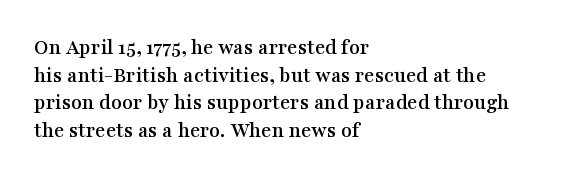
Regarding leading, the lines here are spaced in the standard way. The space beneath each line is pristine and unruled. Tracking value appears to be zero — textbook default spacing. The setting favours the left margin, as ordinary paragraphs usually do.
